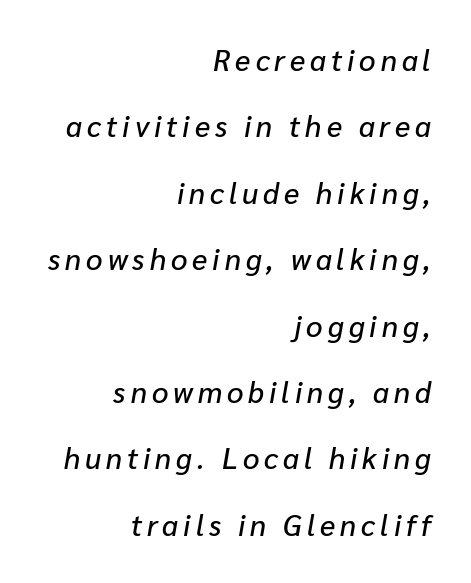
{"italic": "yes", "lean": "right", "slant_degrees": 10, "width": "normal", "stroke_contrast": "low", "x_height": "medium", "monospaced": "no", "underline": "no", "align": "right", "line_spacing": "loose", "line_spacing_ratio": 2.29, "glyph_px": 29}
